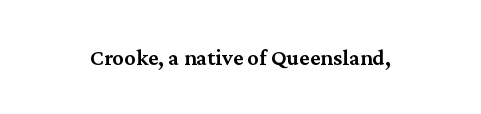
No extra tracking has been applied to these lines. The area under the type is left untouched. Weight: semibold (demi). If you drew a line through each stem, it would be perfectly vertical.
